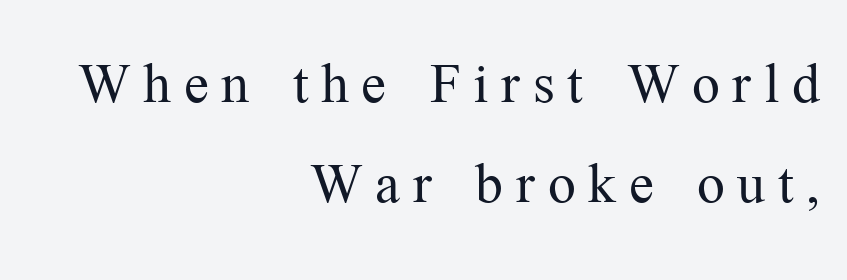
Stem width sits at or under what a default text font uses. The line-height multiplier appears to be the usual default. Small tapered or slab feet sit at the stroke ends, so this counts as serif. The face used here is proportionally spaced, like ordinary book or web type. The passage shown is not underscored anywhere.
